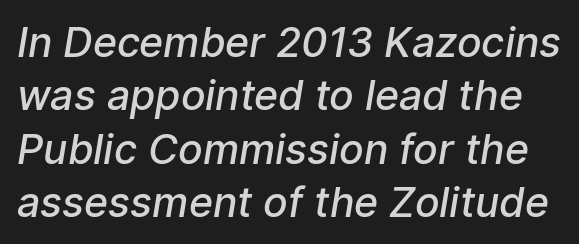
{"serif": "no", "bold": "semi", "weight": "semibold", "width": "normal", "stroke_contrast": "low", "x_height": "medium", "monospaced": "no", "underline": "no", "line_spacing": "normal", "line_spacing_ratio": 1.3, "letter_spacing": "normal", "letter_spacing_em": 0.0, "glyph_px": 41}
